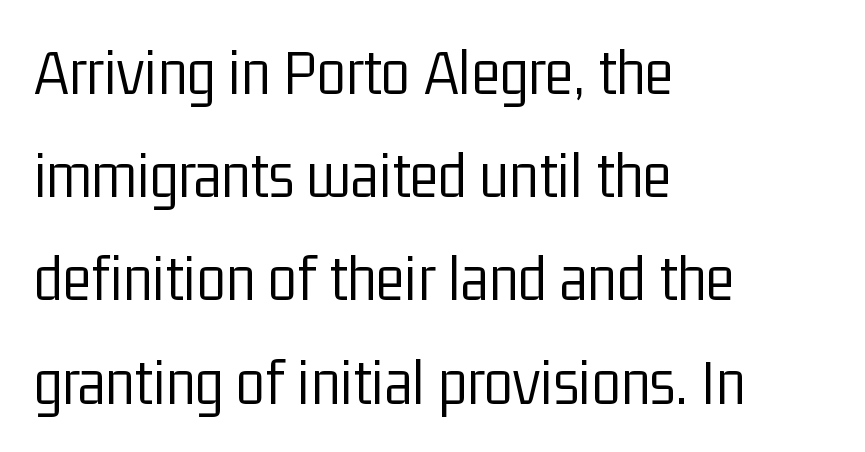
{"serif": "no", "italic": "no", "bold": "no", "weight": "light", "width": "condensed", "stroke_contrast": "low", "x_height": "medium", "monospaced": "no", "underline": "no", "align": "left", "line_spacing": "normal", "line_spacing_ratio": 1.54, "letter_spacing": "normal", "letter_spacing_em": 0.0, "glyph_px": 67}
